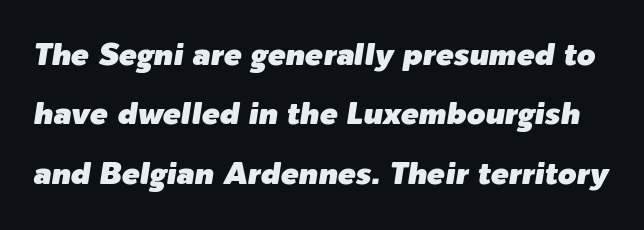
The image shows 30 px text type, italic (leaning right); set loose line spacing (1.98x), normal letter spacing, not underlined; low stroke contrast and a medium x-height.
